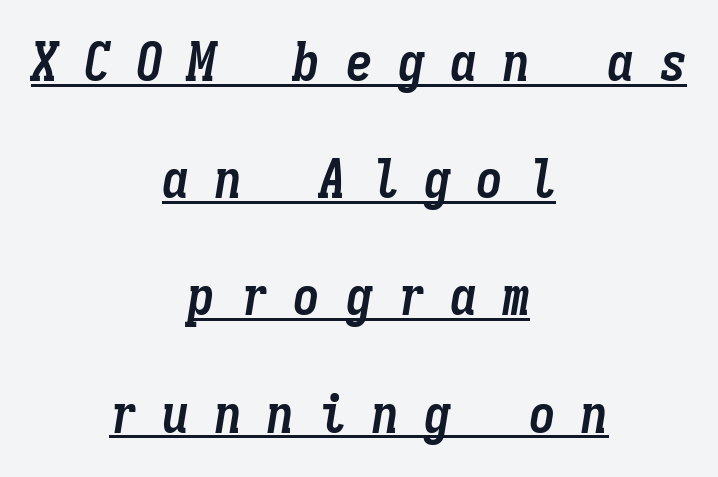
{"italic": "yes", "lean": "right", "slant_degrees": 9, "bold": "yes", "weight": "semibold", "width": "condensed", "stroke_contrast": "low", "x_height": "medium", "monospaced": "yes", "underline": "yes", "align": "center", "line_spacing": "loose", "line_spacing_ratio": 2.17, "letter_spacing": "wide", "letter_spacing_em": 0.47, "glyph_px": 54}
